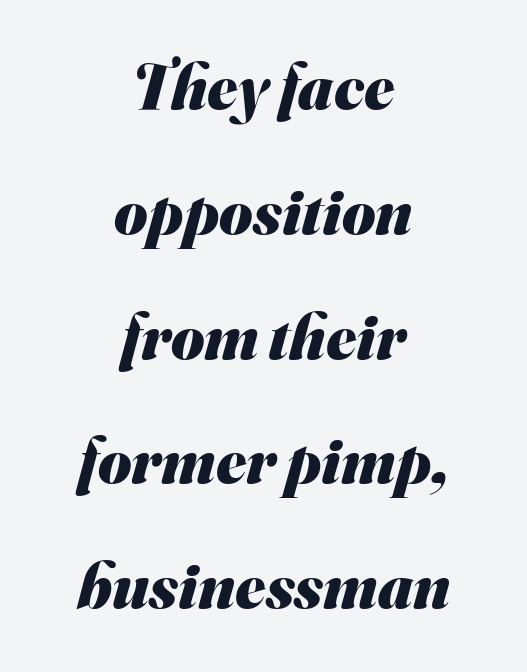
{"serif": "no", "bold": "yes", "weight": "heavy", "width": "normal", "stroke_contrast": "medium", "x_height": "small", "monospaced": "no", "underline": "no", "align": "center", "line_spacing": "loose", "line_spacing_ratio": 1.95, "letter_spacing": "normal", "letter_spacing_em": 0.0, "glyph_px": 64}
